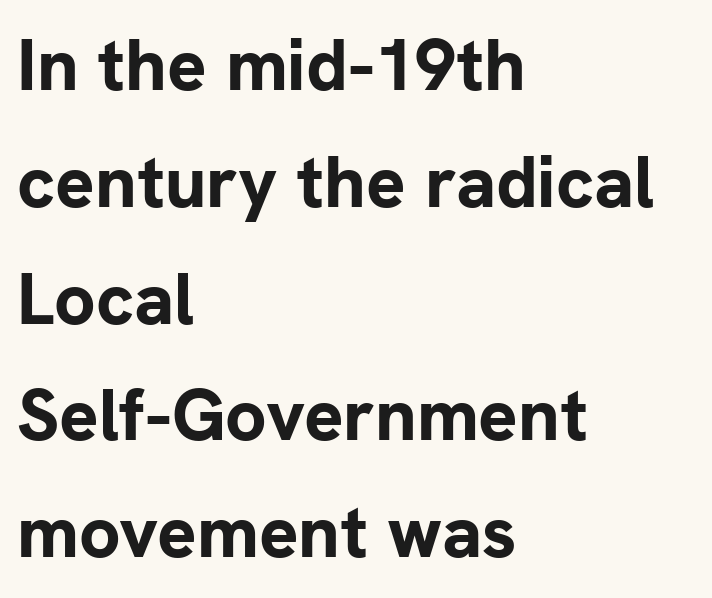
{"serif": "no", "italic": "no", "bold": "yes", "weight": "bold", "width": "normal", "stroke_contrast": "low", "x_height": "medium", "monospaced": "no", "underline": "no", "align": "left", "line_spacing": "normal", "line_spacing_ratio": 1.6, "letter_spacing": "normal", "letter_spacing_em": 0.0, "glyph_px": 73}
